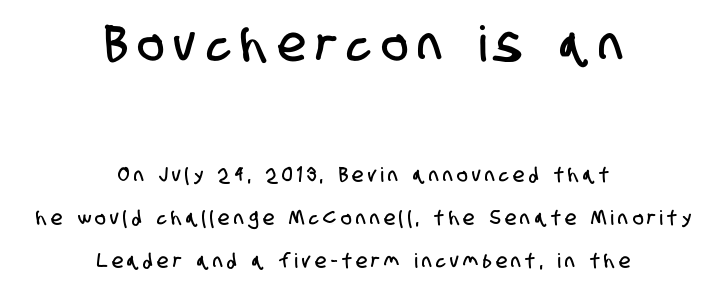
The image shows 49 px condensed sans-serif type; set centered, loose line spacing (2.16x), unusually wide letter spacing (+0.23 em), not underlined; the first (top) block is 2.45x larger; low stroke contrast and a large x-height.
